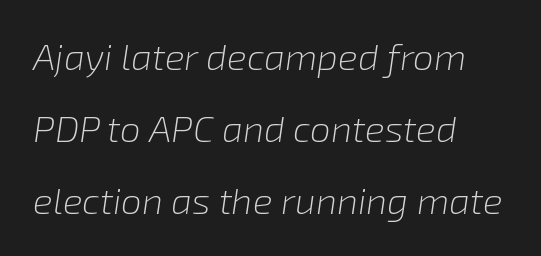
{"italic": "yes", "lean": "right", "slant_degrees": 8, "bold": "no", "weight": "light", "width": "normal", "stroke_contrast": "low", "x_height": "medium", "monospaced": "no", "underline": "no", "align": "left", "line_spacing": "loose", "line_spacing_ratio": 1.95, "letter_spacing": "normal", "letter_spacing_em": 0.0, "glyph_px": 37}
